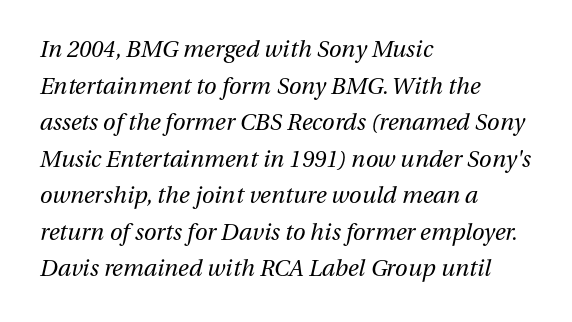
{"italic": "yes", "lean": "right", "slant_degrees": 13, "bold": "no", "underline": "no", "align": "left", "line_spacing": "normal", "line_spacing_ratio": 1.59, "letter_spacing": "normal", "letter_spacing_em": 0.0, "glyph_px": 23}
